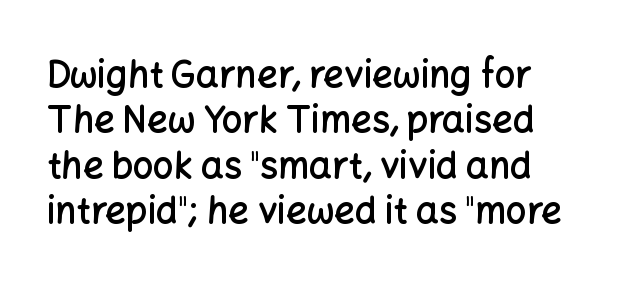
The image shows 36 px semibold sans-serif type, upright; set left-aligned, normal line spacing (1.26x), normal letter spacing, not underlined; low stroke contrast and a medium x-height.
